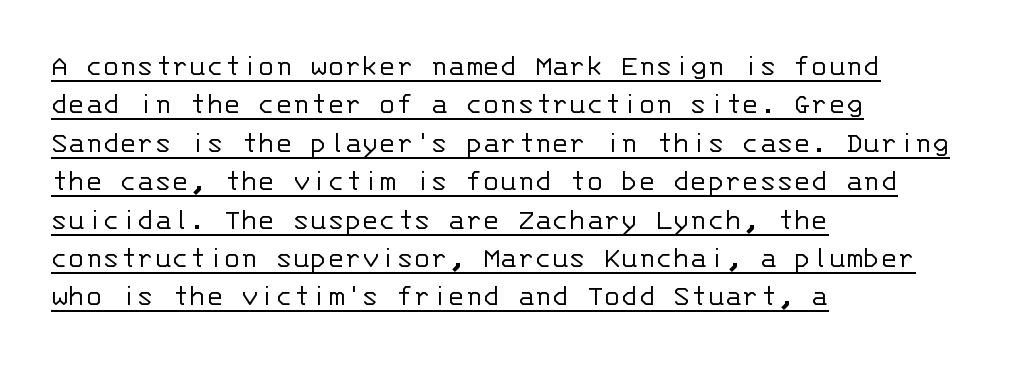
The image shows 32 px light sans-serif type, upright, monospaced; set left-aligned, line spacing 1.2x, normal letter spacing, underlined; low stroke contrast and a large x-height.
